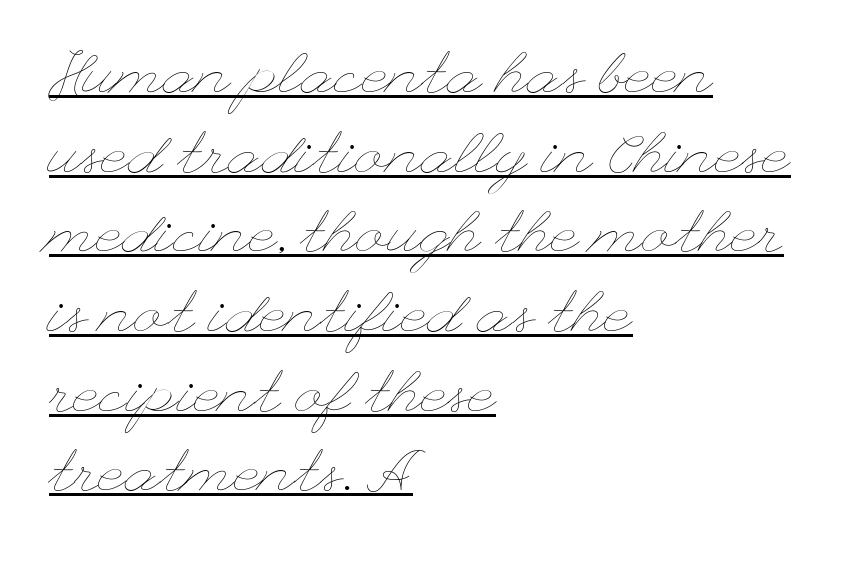
The image shows 59 px thin, wide type; set left-aligned, normal line spacing (1.35x), normal letter spacing, underlined; low stroke contrast and a small x-height.
